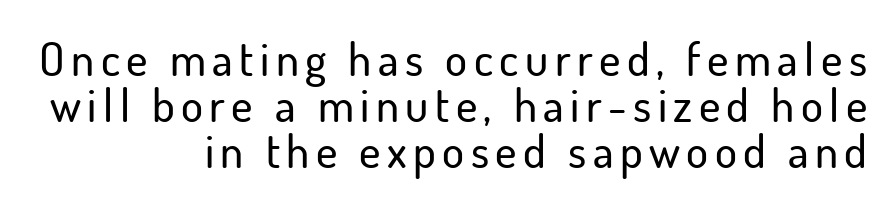
{"serif": "no", "italic": "no", "width": "normal", "stroke_contrast": "low", "x_height": "small", "monospaced": "no", "underline": "no", "align": "right", "line_spacing": "tight", "line_spacing_ratio": 1.0, "glyph_px": 46}
